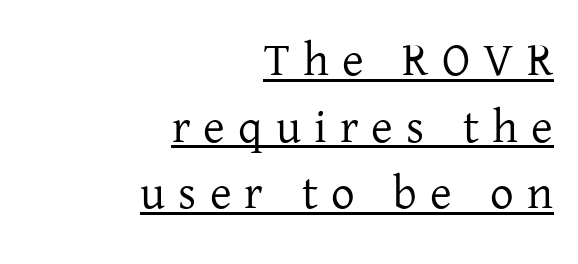
The specimen includes a rule beneath the text block's lines. If you drew a line through each stem, it would be perfectly vertical. Spacing verdict: proportional, widths tailored to each character. The passage is arranged like a letterhead date or caption credit — flush right. Summary of vertical rhythm: regular, with standard interline spacing. Is the letter spacing exaggerated? Yes — the characters are pushed far apart.
